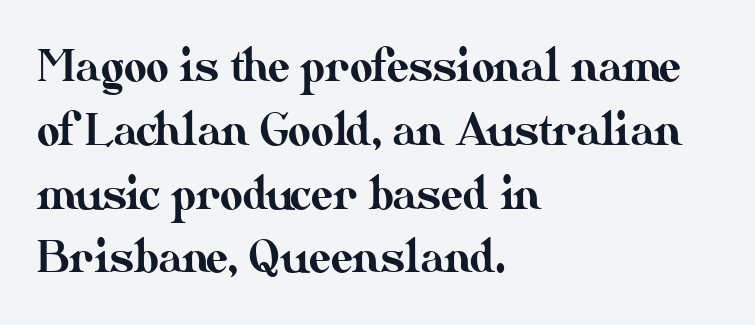
Q: Is the text italic (slanted)? A: No, it is upright.
Q: Is the text underlined? A: No.
Q: How is the paragraph aligned? A: Left-aligned.
Q: Is the spacing between letters normal or unusually wide? A: Normal.
Q: Is the spacing between lines tight, normal or loose? A: Normal.
Q: Width (condensed, normal, or wide)? A: Normal.
Q: Stroke contrast? A: Medium.
Q: x-height? A: Small.
Q: Monospaced? A: No.
